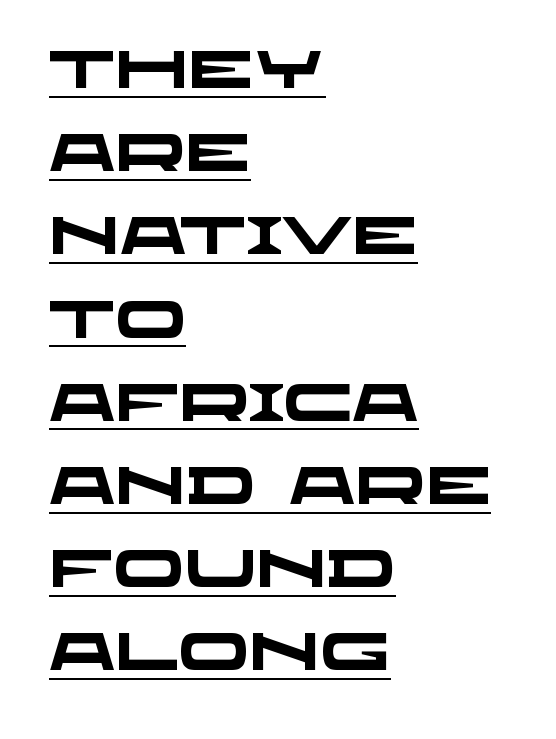
Font category for this specimen: sans-serif. Chunky letters — that's bold for sure. Note the varied advance widths — an 'i' is clearly narrower than an 'm'. Leftover space on each line is placed entirely after the last word.
